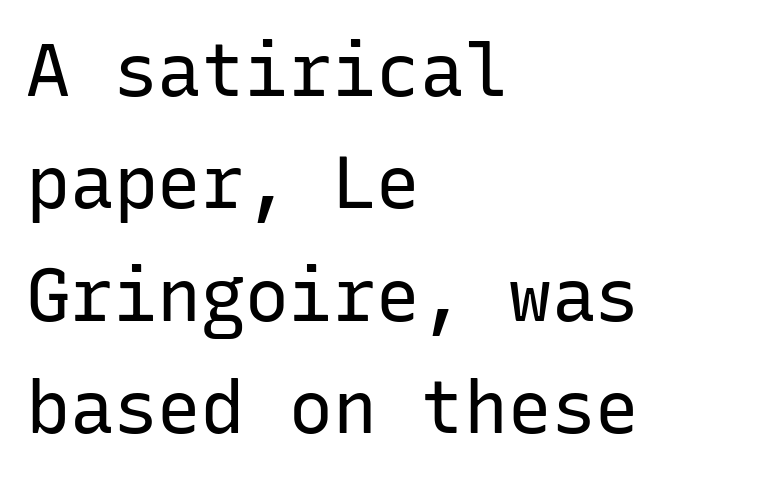
Q: Is the text bold? A: No.
Q: Is the text italic (slanted)? A: No, it is upright.
Q: Is the typeface a serif or a sans-serif typeface? A: Sans-serif.
Q: Is the text underlined? A: No.
Q: How is the paragraph aligned? A: Left-aligned.
Q: Is the spacing between letters normal or unusually wide? A: Normal.
Q: Is the spacing between lines tight, normal or loose? A: Normal.
Q: Width (condensed, normal, or wide)? A: Normal.
Q: Stroke contrast? A: Low.
Q: x-height? A: Medium.
Q: Monospaced? A: Yes.
